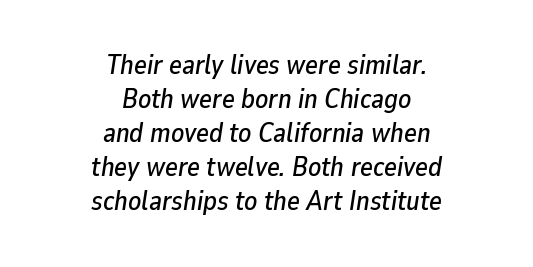
The whole block is typeset with a tilt. What's the leading like? Ordinary, nothing unusual. Descender tails drop into unmarked territory. Default kerning and tracking; the words read as compact shapes. Both edges are ragged and mirror each other, which tells us the setting is centered.
